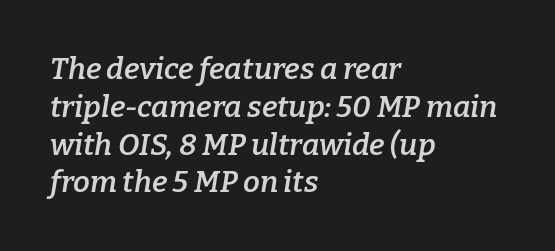
Q: Is the text bold? A: Semi-bold.
Q: Is the text italic (slanted)? A: Yes, it leans right by about 9 degrees.
Q: Is the typeface a serif or a sans-serif typeface? A: Serif.
Q: Is the text underlined? A: No.
Q: How is the paragraph aligned? A: Left-aligned.
Q: Is the spacing between letters normal or unusually wide? A: Normal.
Q: Is the spacing between lines tight, normal or loose? A: Normal.
Q: Width (condensed, normal, or wide)? A: Normal.
Q: Stroke contrast? A: Low.
Q: x-height? A: Medium.
Q: Monospaced? A: No.
